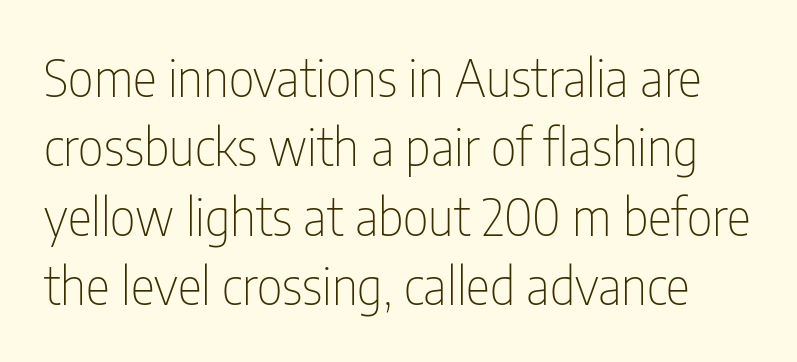
Q: Is the text bold? A: No.
Q: Is the text italic (slanted)? A: No, it is upright.
Q: Is the typeface a serif or a sans-serif typeface? A: Sans-serif.
Q: Is the text underlined? A: No.
Q: Is the spacing between letters normal or unusually wide? A: Normal.
Q: Is the spacing between lines tight, normal or loose? A: Normal.
Q: Width (condensed, normal, or wide)? A: Condensed.
Q: Stroke contrast? A: Low.
Q: x-height? A: Medium.
Q: Monospaced? A: No.
